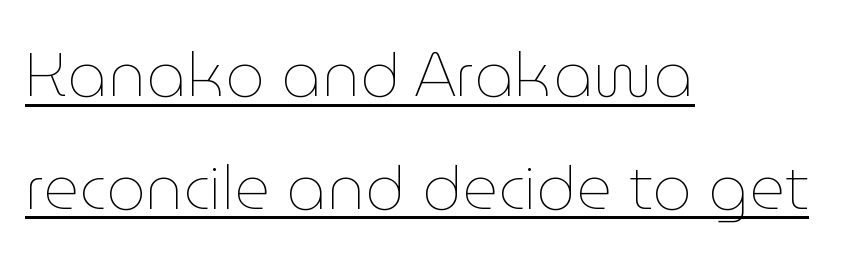
Q: Is the text bold? A: No.
Q: Is the text italic (slanted)? A: No, it is upright.
Q: Is the text underlined? A: Yes.
Q: How is the paragraph aligned? A: Left-aligned.
Q: Is the spacing between letters normal or unusually wide? A: Normal.
Q: Width (condensed, normal, or wide)? A: Normal.
Q: Stroke contrast? A: Low.
Q: x-height? A: Medium.
Q: Monospaced? A: No.
